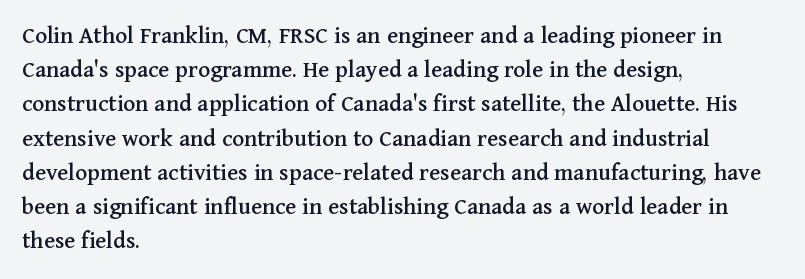
{"italic": "no", "underline": "no", "align": "left", "line_spacing": "normal", "line_spacing_ratio": 1.37, "letter_spacing": "normal", "letter_spacing_em": 0.0, "glyph_px": 25}
